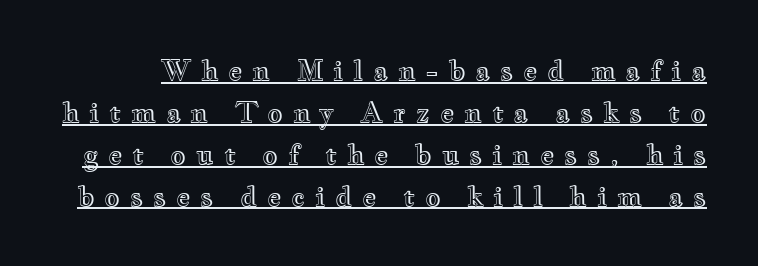
The image shows 27 px text type, upright; set normal line spacing (1.55x), unusually wide letter spacing (+0.36 em), underlined.
